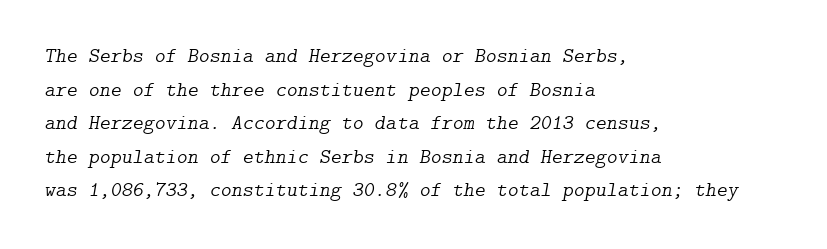
How are the letters spaced? Ordinarily, with no added tracking. Notice how the stems are inclined rather than vertical — that's the hallmark of italics. Stroke thickness stays within the range of a standard reading face or lighter. The paragraph shown leans on its left margin. Compared with typical paragraphs, the rows here are spaced about the same. Beneath every word, the page is bare.
